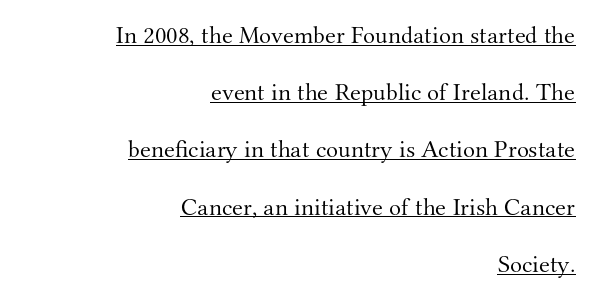
Q: Is the text bold? A: No.
Q: Is the text italic (slanted)? A: No, it is upright.
Q: Is the text underlined? A: Yes.
Q: How is the paragraph aligned? A: Right-aligned.
Q: Is the spacing between letters normal or unusually wide? A: Normal.
Q: Is the spacing between lines tight, normal or loose? A: Loose.
